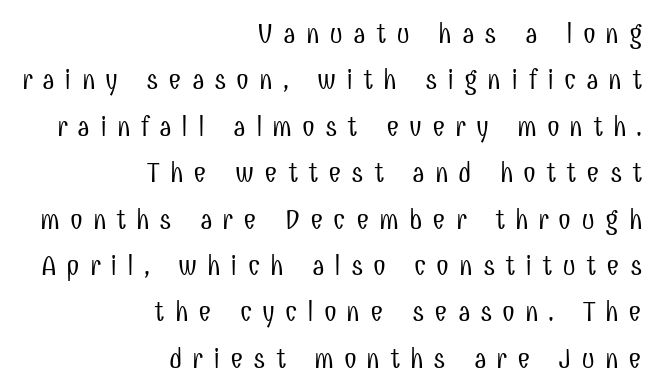
Underlining? Definitely not there. The characters display no serif detailing; their extremities are plain. Evenly set lines give the paragraph a standard silhouette. Each word looks stretched out because of the extra space between its letters. No italicization has been applied; the sample stays upright.
